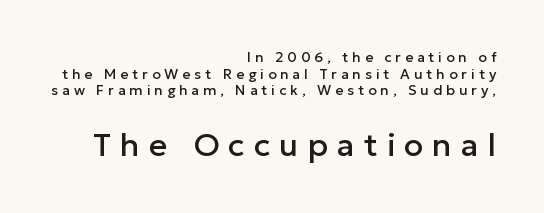
The image shows 32 px sans-serif type, upright; set right-aligned, line spacing 1.19x, unusually wide letter spacing (+0.28 em), not underlined; the second (bottom) block is 2.29x larger; low stroke contrast and a medium x-height.
